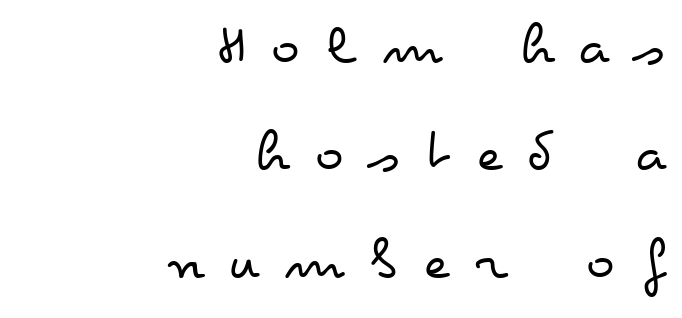
{"italic": "no", "bold": "no", "weight": "regular", "width": "wide", "stroke_contrast": "low", "x_height": "small", "monospaced": "no", "underline": "no", "align": "right", "line_spacing_ratio": 1.79, "letter_spacing": "wide", "letter_spacing_em": 0.43, "glyph_px": 60}
